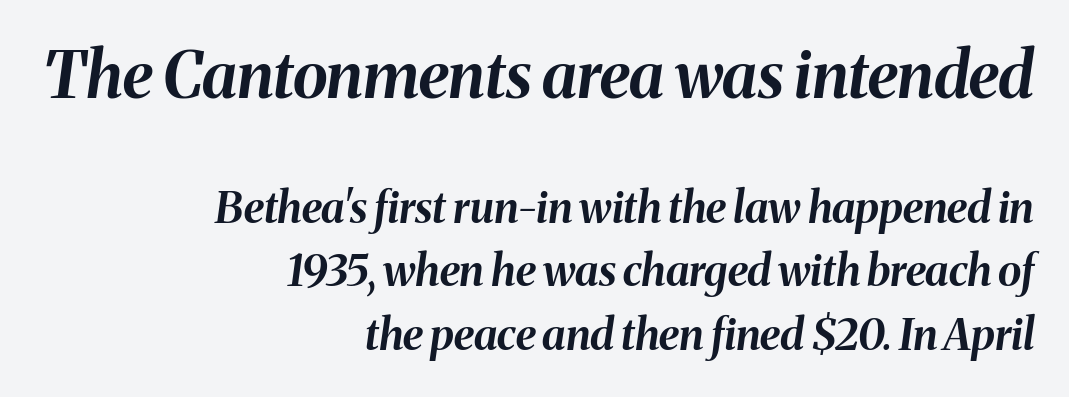
The image shows 64 px bold type, italic (leaning right); set right-aligned, normal line spacing (1.47x), normal letter spacing, not underlined; the first (top) block is 1.49x larger; medium stroke contrast and a medium x-height.
